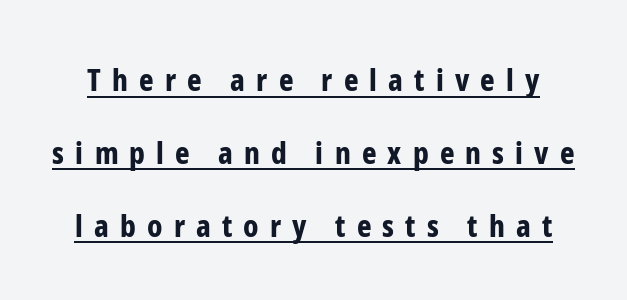
Q: Is the text bold? A: Yes.
Q: Is the text italic (slanted)? A: No, it is upright.
Q: Is the typeface a serif or a sans-serif typeface? A: Sans-serif.
Q: Is the text underlined? A: Yes.
Q: Is the spacing between letters normal or unusually wide? A: Unusually wide.
Q: Is the spacing between lines tight, normal or loose? A: Loose.
Q: Width (condensed, normal, or wide)? A: Condensed.
Q: Stroke contrast? A: Low.
Q: x-height? A: Medium.
Q: Monospaced? A: No.
